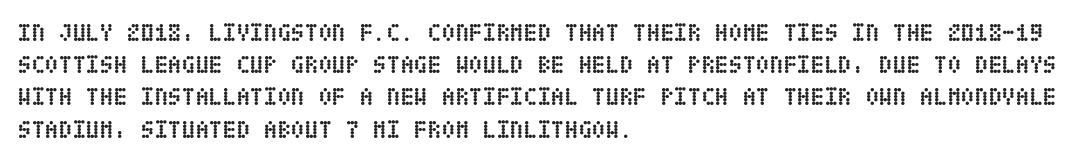
{"italic": "no", "bold": "yes", "underline": "no", "align": "left", "line_spacing": "normal", "line_spacing_ratio": 1.29, "letter_spacing": "normal", "letter_spacing_em": 0.0, "glyph_px": 25}
